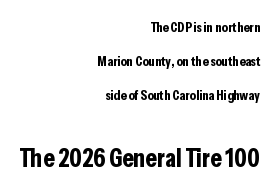
Set as a true bold cut, around the 700 mark. The type is set solid horizontally, with unmodified tracking. Glance below the letters and you will spot only blank space. The typography opts for an upright posture over an oblique one.
